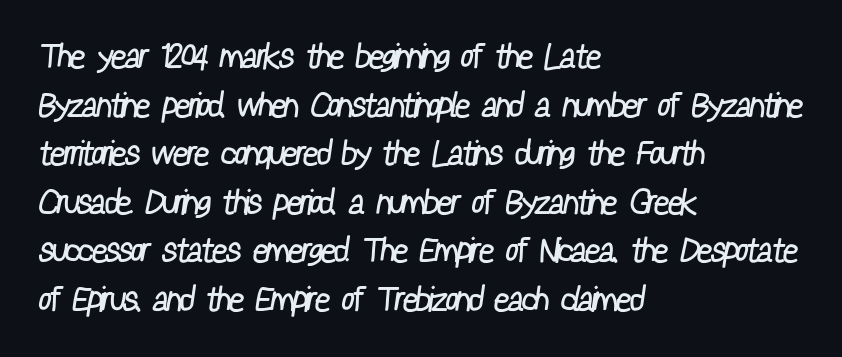
Q: Is the text bold? A: No.
Q: Is the typeface a serif or a sans-serif typeface? A: Sans-serif.
Q: Is the text underlined? A: No.
Q: How is the paragraph aligned? A: Left-aligned.
Q: Is the spacing between letters normal or unusually wide? A: Normal.
Q: Is the spacing between lines tight, normal or loose? A: Normal.
Q: Width (condensed, normal, or wide)? A: Condensed.
Q: Stroke contrast? A: Low.
Q: x-height? A: Medium.
Q: Monospaced? A: No.
